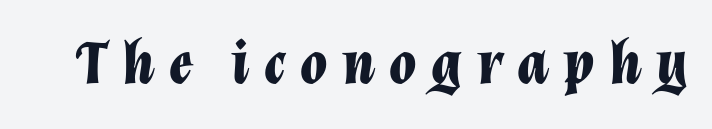
{"italic": "yes", "lean": "right", "slant_degrees": 12, "bold": "yes", "weight": "bold", "width": "normal", "stroke_contrast": "low", "x_height": "medium", "monospaced": "no", "underline": "no", "letter_spacing": "wide", "letter_spacing_em": 0.23, "glyph_px": 62}
